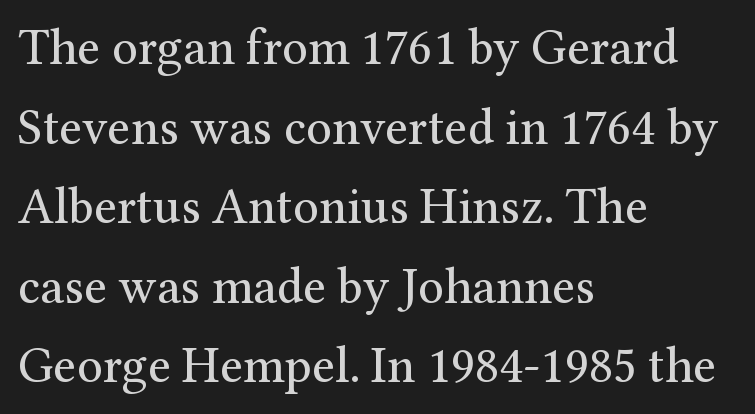
Stroke mass is kept to a normal reading level or below. Does the copy run flush right? No — it runs flush left. Is this a fixed-width face? No — the glyphs have proportional, varying widths. This rendering leaves character spacing at its baseline value. In terms of leading, this rendering sits right in the middle.
